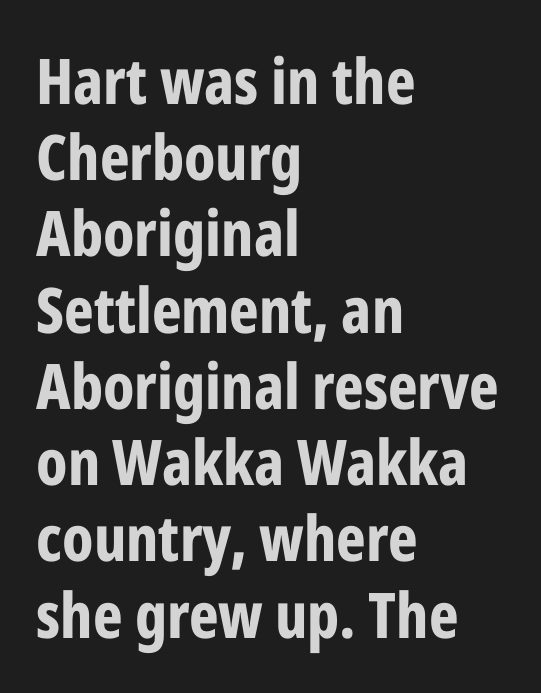
You could call the tracking neutral — neither tight nor loose. A typesetter would mark this as roman, not italic. The designer went with a sans here, leaving each stem footless. The words here are not underlined.
